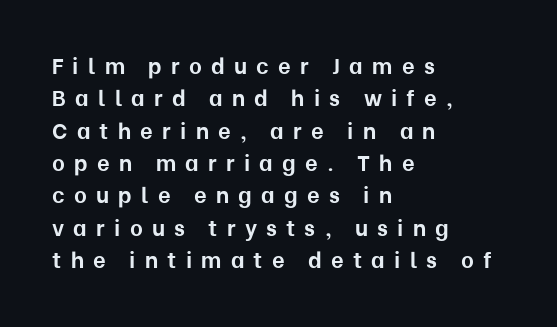
You could only call the tracking loose — the letters float apart. Designer's note — italics off, roman on. The baseline area is clear. Bold? Absolutely — the strokes are thick and heavy. Regular leading. In CSS terms this would be text-align: left.
